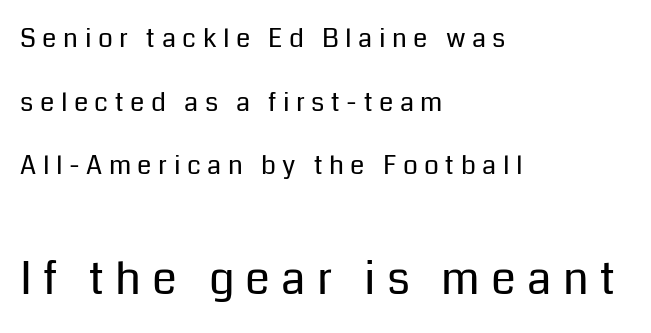
Character widths vary here, with narrow letters taking less room than wide ones. One glance says open: line gaps are wider than usual. Bold? No — there's no thickening of the strokes. The face used here appears at its bigger size in the lower chunk.
